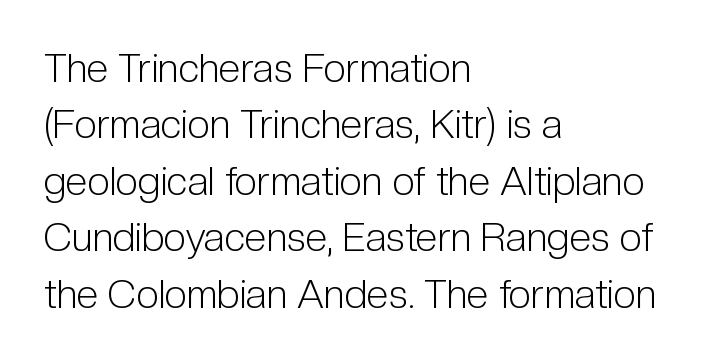
Is the letter spacing exaggerated? No — it looks like the ordinary default. Every row of glyphs begins at an identical x-position on the left. The characters are drawn with everyday or finer stroke widths. Designer's note — italics off, roman on.
